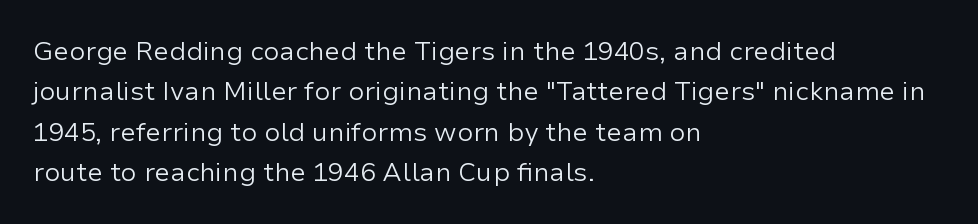
The image shows 26 px text type, upright; set left-aligned, normal line spacing (1.55x), normal letter spacing, not underlined.
